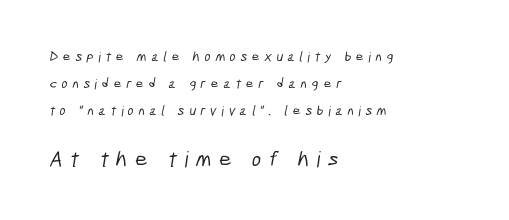
{"underline": "no", "align": "left", "line_spacing": "loose", "line_spacing_ratio": 1.93, "letter_spacing": "wide", "letter_spacing_em": 0.33, "larger_block": "second", "size_ratio": 1.57, "glyph_px": 22}
